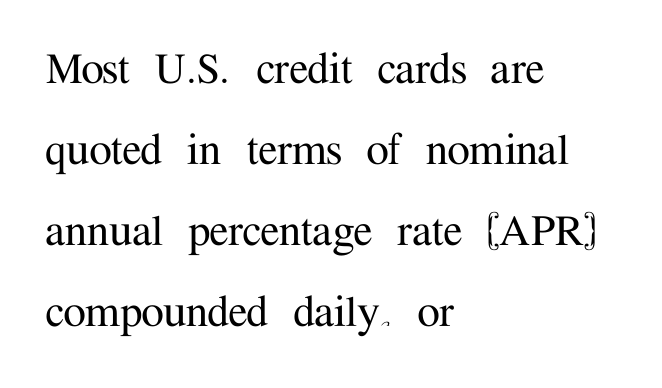
The image shows 51 px serif type, upright; set left-aligned, normal line spacing (1.59x), normal letter spacing, not underlined; medium stroke contrast and a medium x-height.
